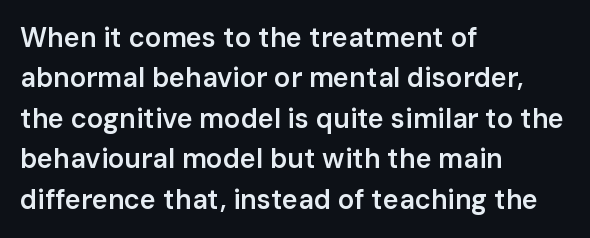
The image shows 27 px text type, upright; set left-aligned, normal line spacing (1.5x), normal letter spacing, not underlined.
